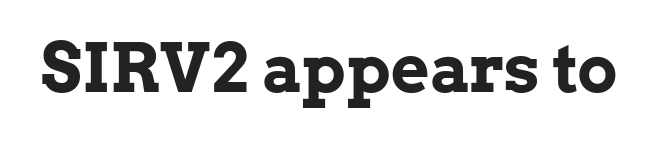
{"serif": "yes", "italic": "no", "bold": "yes", "weight": "bold", "width": "normal", "stroke_contrast": "low", "x_height": "medium", "monospaced": "no", "underline": "no", "letter_spacing": "normal", "letter_spacing_em": 0.0, "glyph_px": 67}
